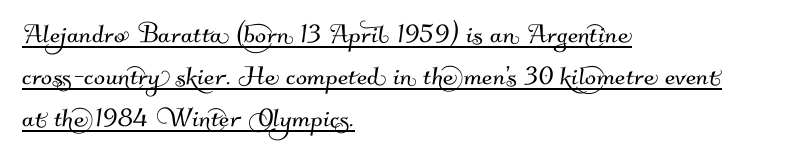
{"serif": "no", "width": "normal", "stroke_contrast": "medium", "x_height": "small", "monospaced": "no", "underline": "yes", "align": "left", "line_spacing": "normal", "line_spacing_ratio": 1.27, "letter_spacing": "normal", "letter_spacing_em": 0.0, "glyph_px": 33}
